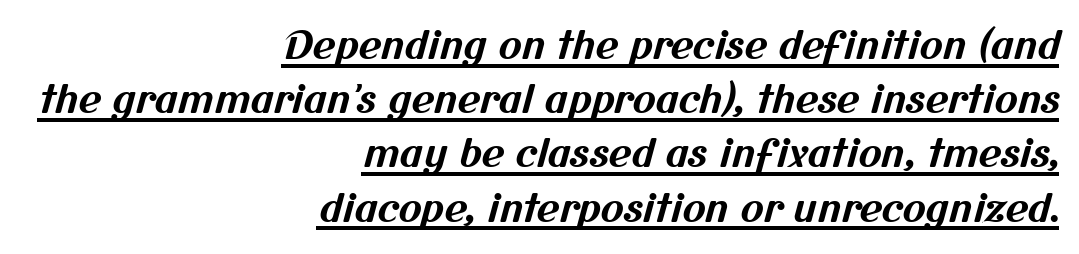
Character widths vary here, with narrow letters taking less room than wide ones. Does a line run under the words? Yes, clearly. These lines sit exactly where default settings would place them. Serif or sans? Sans — the stroke terminals are bare.
